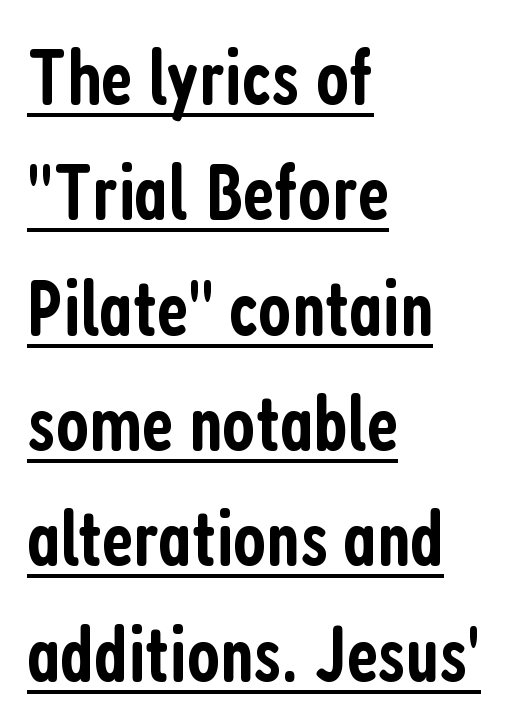
Glance below the letters and you will spot a drawn line. What's the leading like? Ordinary, nothing unusual. In CSS terms this would be text-align: left. The passage shown is semibold, sitting just below true bold.
